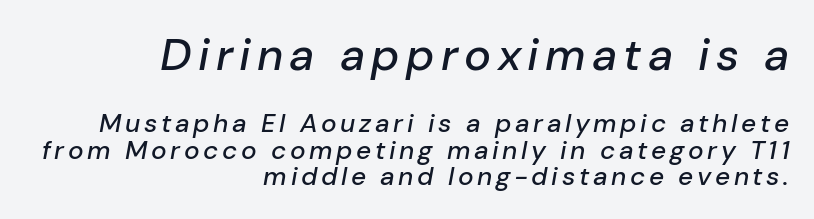
The image shows 45 px text type, italic (leaning right); set right-aligned, tight line spacing (1.01x), not underlined; the first (top) block is 1.73x larger; low stroke contrast and a medium x-height.
